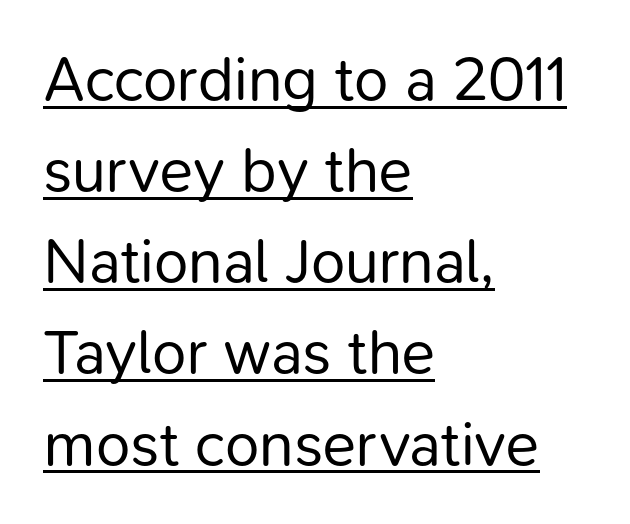
Q: Is the text bold? A: No.
Q: Is the text italic (slanted)? A: No, it is upright.
Q: Is the typeface a serif or a sans-serif typeface? A: Sans-serif.
Q: Is the text underlined? A: Yes.
Q: How is the paragraph aligned? A: Left-aligned.
Q: Is the spacing between letters normal or unusually wide? A: Normal.
Q: Is the spacing between lines tight, normal or loose? A: Normal.
Q: Width (condensed, normal, or wide)? A: Normal.
Q: Stroke contrast? A: Low.
Q: x-height? A: Medium.
Q: Monospaced? A: No.
